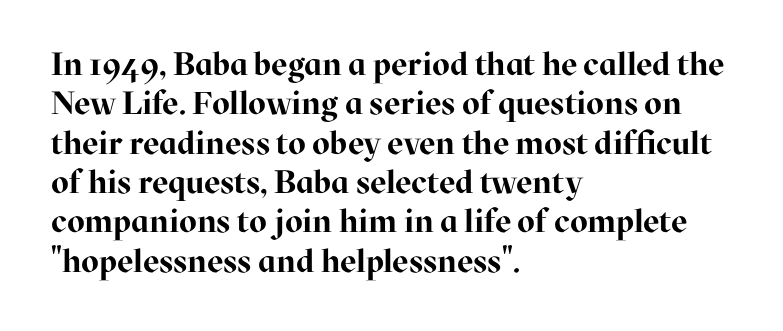
Q: Is the text bold? A: Yes.
Q: Is the text italic (slanted)? A: No, it is upright.
Q: Is the typeface a serif or a sans-serif typeface? A: Serif.
Q: Is the text underlined? A: No.
Q: How is the paragraph aligned? A: Left-aligned.
Q: Is the spacing between letters normal or unusually wide? A: Normal.
Q: Width (condensed, normal, or wide)? A: Normal.
Q: Stroke contrast? A: High.
Q: x-height? A: Medium.
Q: Monospaced? A: No.
